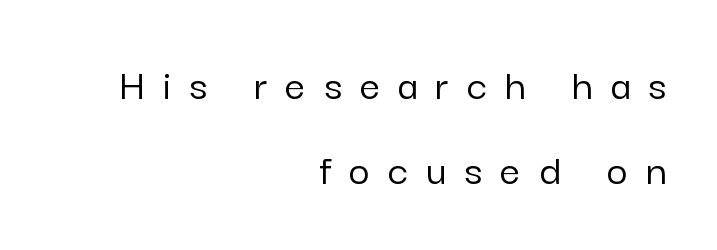
{"serif": "no", "italic": "no", "width": "normal", "stroke_contrast": "low", "x_height": "medium", "monospaced": "no", "underline": "no", "align": "right", "line_spacing_ratio": 1.89, "letter_spacing": "wide", "letter_spacing_em": 0.4, "glyph_px": 45}
